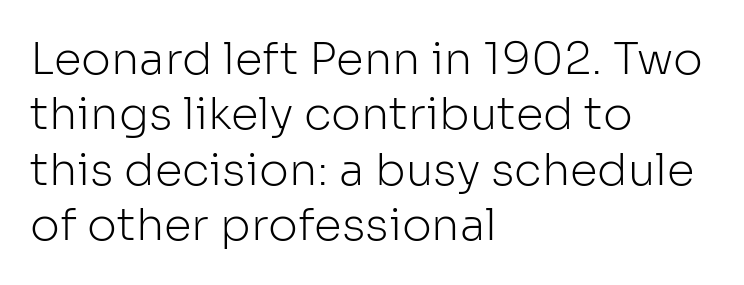
The image shows 45 px light sans-serif type, upright; set left-aligned, line spacing 1.23x, normal letter spacing, not underlined; low stroke contrast and a medium x-height.
